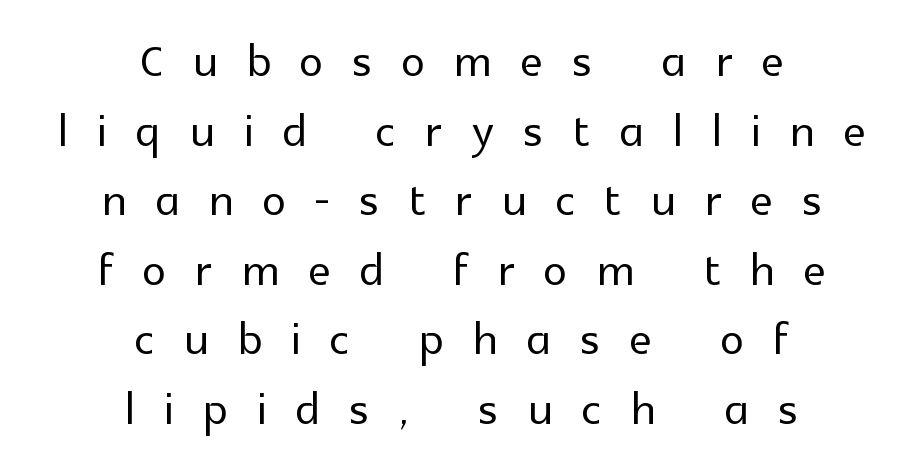
Q: Is the text italic (slanted)? A: No, it is upright.
Q: Is the typeface a serif or a sans-serif typeface? A: Sans-serif.
Q: Is the text underlined? A: No.
Q: How is the paragraph aligned? A: Centered.
Q: Is the spacing between letters normal or unusually wide? A: Unusually wide.
Q: Width (condensed, normal, or wide)? A: Normal.
Q: x-height? A: Medium.
Q: Monospaced? A: No.
